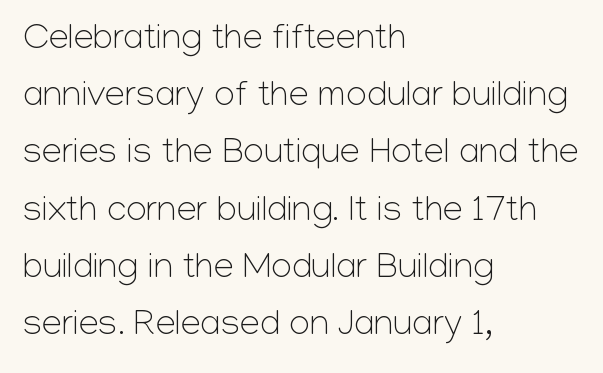
Q: Is the text bold? A: No.
Q: Is the text italic (slanted)? A: No, it is upright.
Q: Is the typeface a serif or a sans-serif typeface? A: Sans-serif.
Q: Is the text underlined? A: No.
Q: How is the paragraph aligned? A: Left-aligned.
Q: Is the spacing between letters normal or unusually wide? A: Normal.
Q: Is the spacing between lines tight, normal or loose? A: Normal.
Q: Width (condensed, normal, or wide)? A: Normal.
Q: Stroke contrast? A: Low.
Q: x-height? A: Medium.
Q: Monospaced? A: No.
